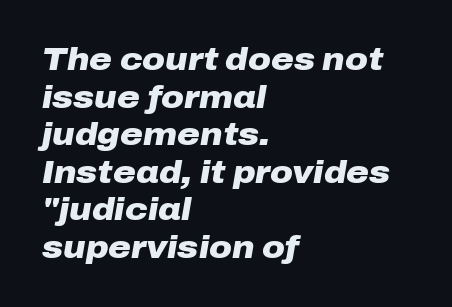
{"italic": "yes", "lean": "right", "slant_degrees": 10, "bold": "yes", "weight": "heavy", "width": "wide", "stroke_contrast": "low", "x_height": "medium", "monospaced": "no", "underline": "no", "align": "left", "line_spacing_ratio": 1.21, "letter_spacing": "normal", "letter_spacing_em": 0.0, "glyph_px": 31}
